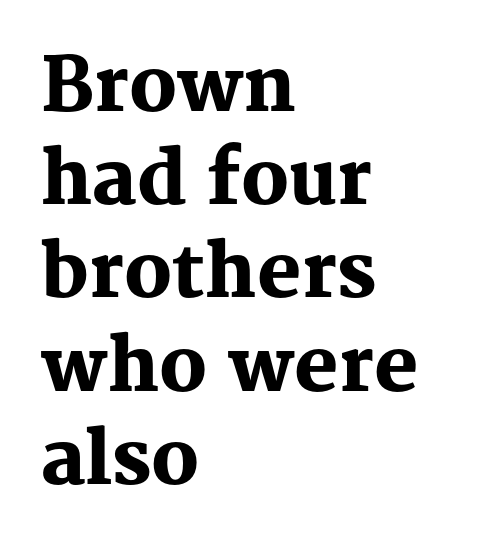
The image shows 74 px heavy serif type, upright; set left-aligned, normal line spacing (1.26x), normal letter spacing, not underlined; medium stroke contrast and a medium x-height.
